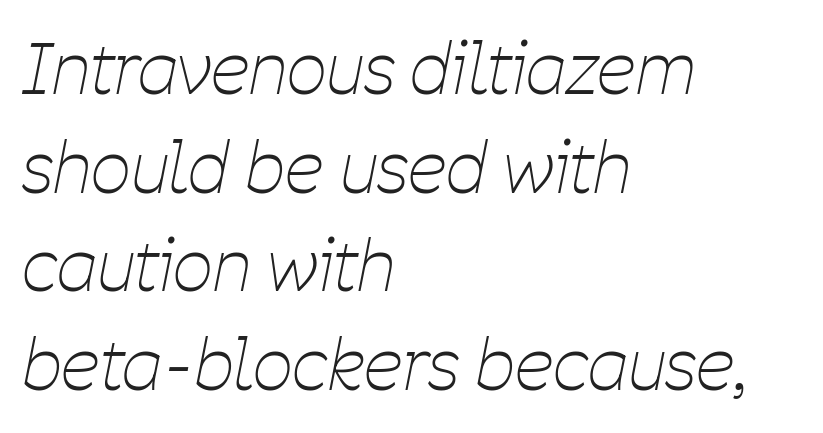
{"italic": "yes", "lean": "right", "slant_degrees": 11, "bold": "no", "weight": "thin", "width": "condensed", "stroke_contrast": "low", "x_height": "medium", "monospaced": "no", "underline": "no", "align": "left", "line_spacing": "normal", "line_spacing_ratio": 1.41, "letter_spacing": "normal", "letter_spacing_em": 0.0, "glyph_px": 70}
